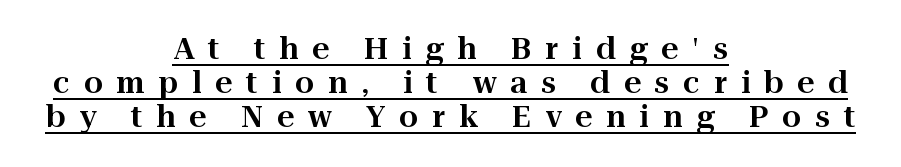
{"serif": "yes", "italic": "no", "width": "normal", "stroke_contrast": "high", "x_height": "medium", "monospaced": "no", "underline": "yes", "align": "center", "line_spacing": "tight", "line_spacing_ratio": 1.14, "letter_spacing": "wide", "letter_spacing_em": 0.46, "glyph_px": 30}
